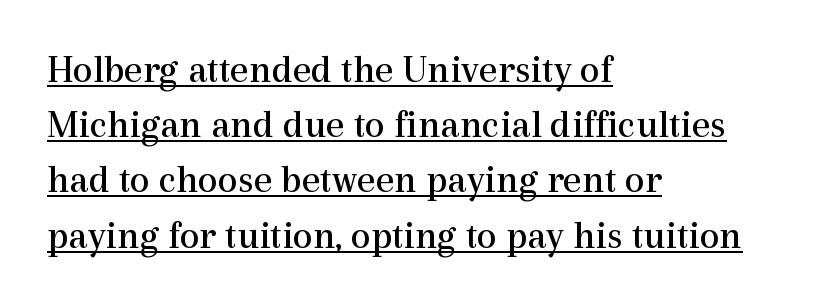
In CSS terms this would be text-align: left. A typesetter would call this proportional, since set widths differ per character. Each word holds together tightly as a unit, with standard inter-letter gaps. The rows are spaced the way most documents space them. Summary of weight: not heavy and not bold. Quick note: not italic, upright.
